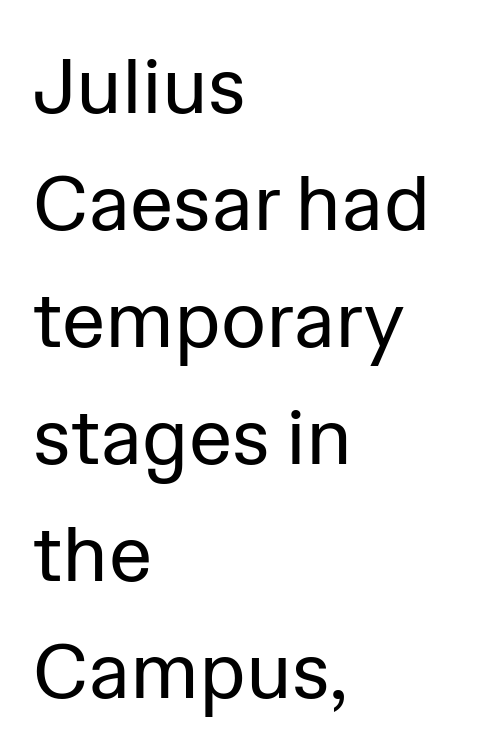
{"serif": "no", "italic": "no", "bold": "no", "weight": "regular", "width": "normal", "stroke_contrast": "low", "x_height": "medium", "monospaced": "no", "underline": "no", "align": "left", "line_spacing": "normal", "line_spacing_ratio": 1.5, "letter_spacing": "normal", "letter_spacing_em": 0.0, "glyph_px": 78}
